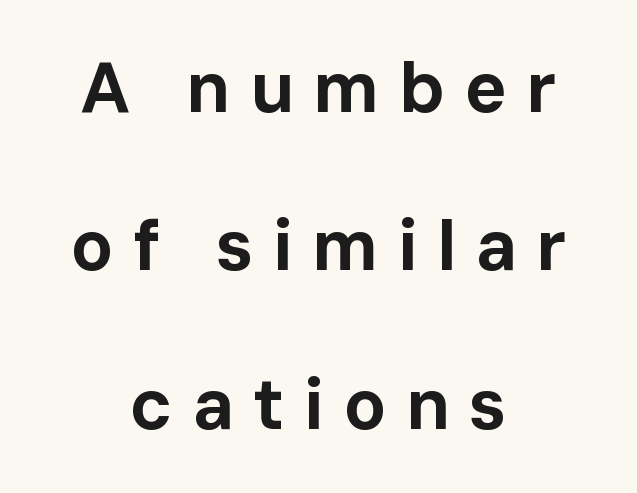
Spacing verdict: proportional, widths tailored to each character. The space beneath each line is pristine and unruled. How are the letters spaced? Widely, with obvious added tracking. A typesetter would call this leading open, well beyond the default. The letters carry no serifs — their stems end cleanly without finishing strokes. Stroke thickness is high; the sample reads as a true bold.
